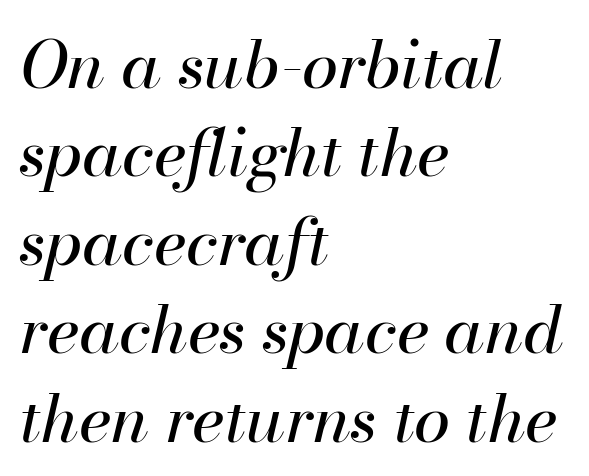
{"italic": "yes", "lean": "right", "slant_degrees": 13, "bold": "no", "weight": "regular", "width": "normal", "stroke_contrast": "high", "x_height": "small", "monospaced": "no", "underline": "no", "align": "left", "line_spacing": "normal", "line_spacing_ratio": 1.34, "letter_spacing": "normal", "letter_spacing_em": 0.0, "glyph_px": 66}
